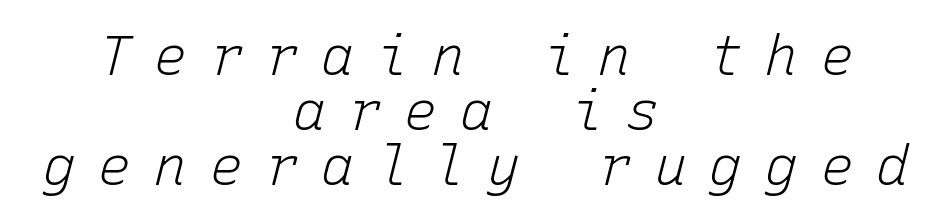
Here the designer chose a console-style face with uniform glyph widths. Slant detected: the letters are inclined. Each row of text sits above clean, open space. Someone cranked the tracking dial way up on this one. Each new line begins almost immediately beneath the previous one.
